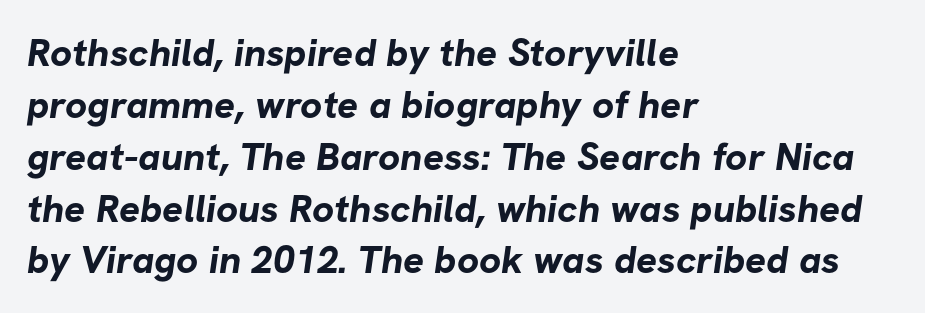
Interline gaps are of average width in this sample. This is heavy type, rendered in bold. These lines are set flush left with a ragged right edge. Here the designer chose a conventional face with non-uniform glyph widths. The font family rendered here belongs to the sans-serif group.
